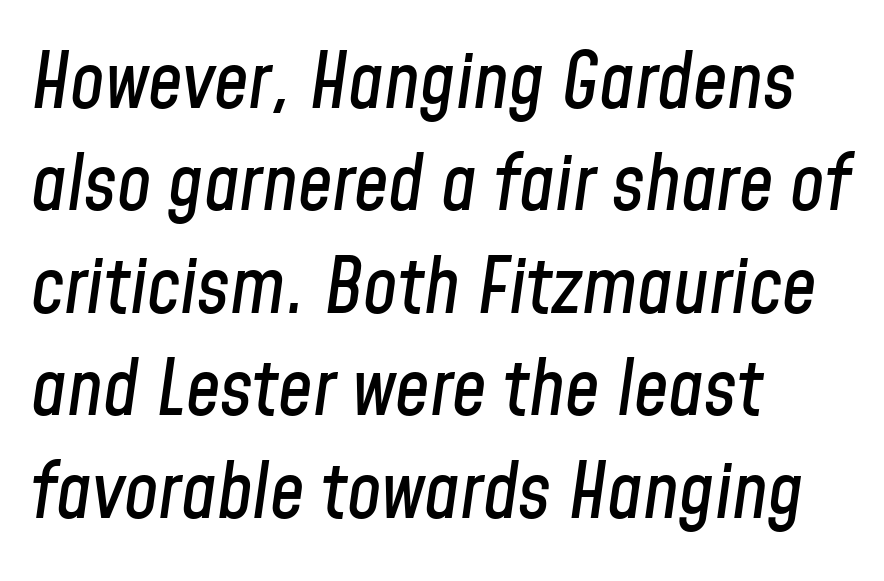
The image shows 77 px condensed type, italic (leaning right); set left-aligned, normal line spacing (1.33x), normal letter spacing, not underlined; low stroke contrast and a medium x-height.
